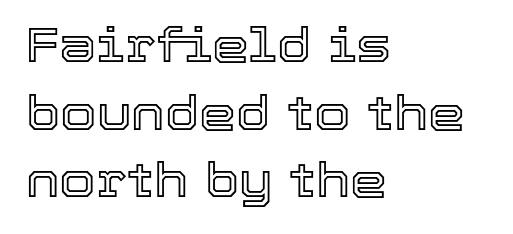
The face used here is proportionally spaced, like ordinary book or web type. Notice how the passage keeps a crisp vertical edge on the left only. The rendering keeps characters at their native spacing. Quick note: interline space is typical. Upright lettering throughout.
